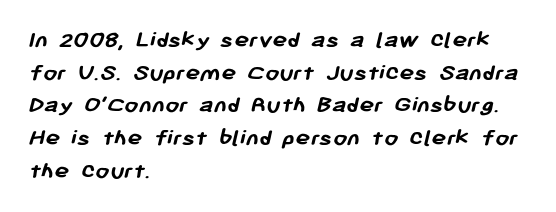
{"bold": "yes", "underline": "no", "align": "left", "line_spacing": "normal", "line_spacing_ratio": 1.31, "letter_spacing": "normal", "letter_spacing_em": 0.0, "glyph_px": 25}
